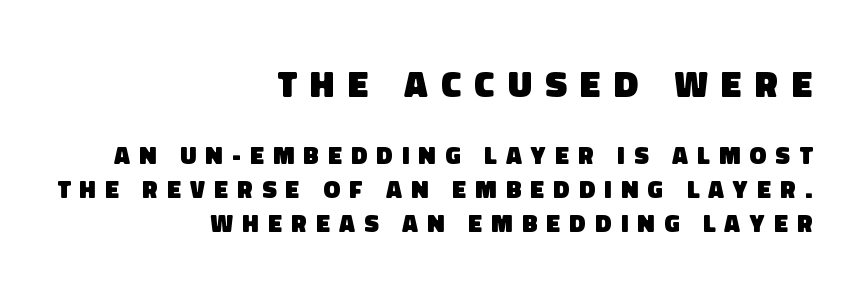
The image shows 37 px heavy sans-serif type; set right-aligned, normal line spacing (1.36x), unusually wide letter spacing (+0.37 em), not underlined; the first (top) block is 1.48x larger; low stroke contrast and a large x-height.
